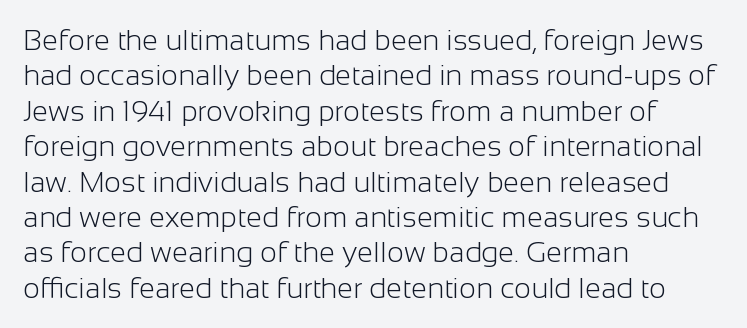
The rag falls on the right side of this text block. The passage shown is typeset with a sans-serif family. Do the letters lean? They stand straight. The gap between lines stays unmarked. Is this a fixed-width face? No — the glyphs have proportional, varying widths.
